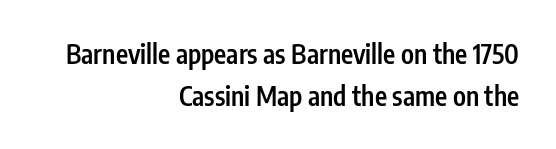
The image shows 26 px text type, upright; set right-aligned, normal line spacing (1.6x), normal letter spacing, not underlined.
